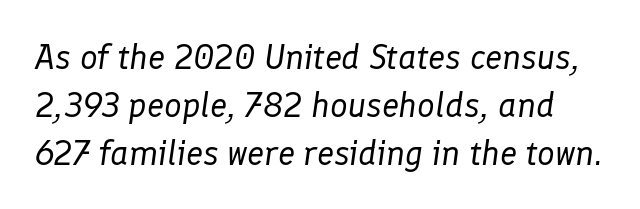
The image shows 35 px regular-weight type, italic (leaning right); set normal line spacing (1.37x), normal letter spacing, not underlined; low stroke contrast and a medium x-height.
